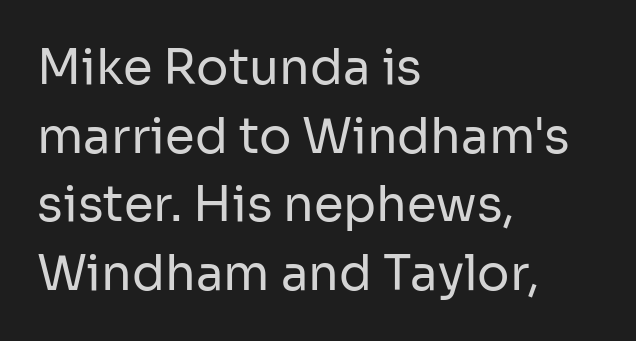
{"serif": "no", "italic": "no", "bold": "no", "weight": "regular", "width": "normal", "stroke_contrast": "low", "x_height": "medium", "monospaced": "no", "underline": "no", "align": "left", "line_spacing": "normal", "line_spacing_ratio": 1.43, "letter_spacing": "normal", "letter_spacing_em": 0.0, "glyph_px": 48}
